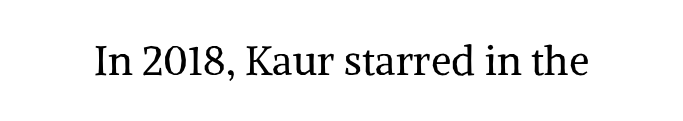
The glyphs are unaccompanied by any horizontal stroke below them. Here the designer chose a conventional face with non-uniform glyph widths. Are there feet on the stems? There are — it's a serif. The font sits on the lighter half of the weight spectrum, regular included.
